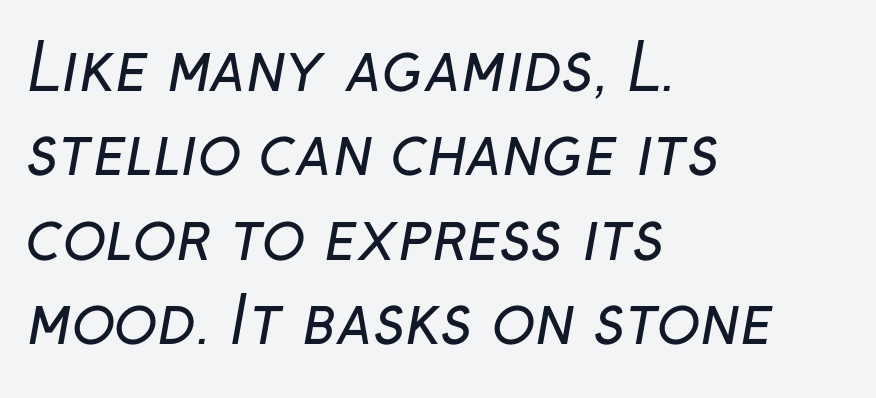
The image shows 64 px regular-weight sans-serif type; set left-aligned, normal line spacing (1.32x), normal letter spacing, not underlined; low stroke contrast and a medium x-height.
